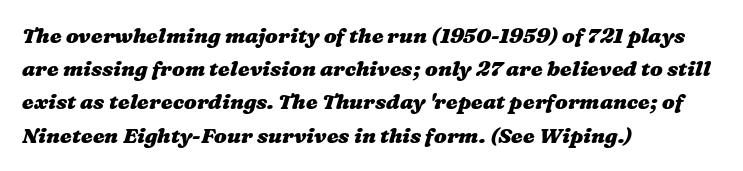
Q: Is the text bold? A: Yes.
Q: Is the text underlined? A: No.
Q: How is the paragraph aligned? A: Left-aligned.
Q: Is the spacing between letters normal or unusually wide? A: Normal.
Q: Is the spacing between lines tight, normal or loose? A: Normal.
